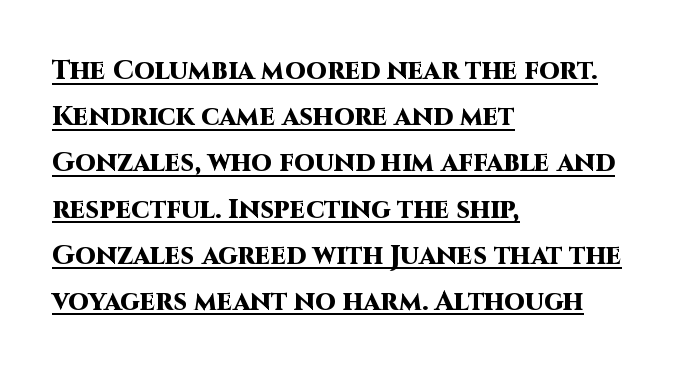
The image shows 27 px bold type, upright; set left-aligned, line spacing 1.71x, normal letter spacing, underlined.
